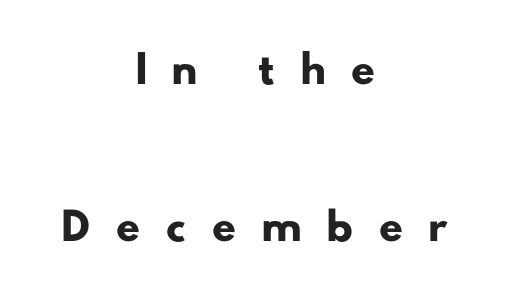
{"serif": "no", "width": "wide", "stroke_contrast": "low", "x_height": "small", "monospaced": "no", "underline": "no", "align": "center", "line_spacing": "loose", "line_spacing_ratio": 2.31, "letter_spacing": "wide", "letter_spacing_em": 0.35, "glyph_px": 68}
